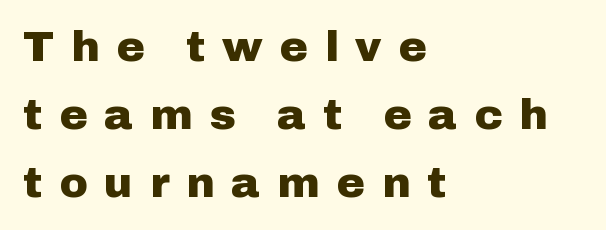
Q: Is the text bold? A: Yes.
Q: Is the text italic (slanted)? A: No, it is upright.
Q: Is the typeface a serif or a sans-serif typeface? A: Sans-serif.
Q: Is the text underlined? A: No.
Q: How is the paragraph aligned? A: Left-aligned.
Q: Is the spacing between letters normal or unusually wide? A: Unusually wide.
Q: Is the spacing between lines tight, normal or loose? A: Normal.
Q: Width (condensed, normal, or wide)? A: Normal.
Q: Stroke contrast? A: Low.
Q: x-height? A: Medium.
Q: Monospaced? A: No.
